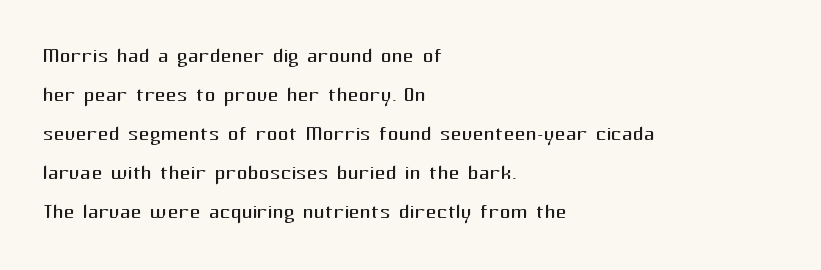
{"italic": "no", "bold": "no", "underline": "no", "align": "left", "line_spacing": "normal", "line_spacing_ratio": 1.44, "letter_spacing": "normal", "letter_spacing_em": 0.0, "glyph_px": 27}
